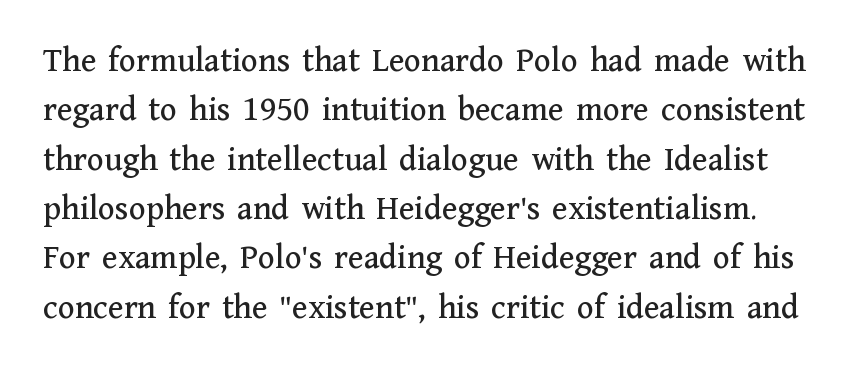
{"serif": "yes", "italic": "no", "width": "normal", "stroke_contrast": "medium", "x_height": "medium", "monospaced": "no", "underline": "no", "line_spacing": "normal", "line_spacing_ratio": 1.41, "letter_spacing": "normal", "letter_spacing_em": 0.0, "glyph_px": 35}
